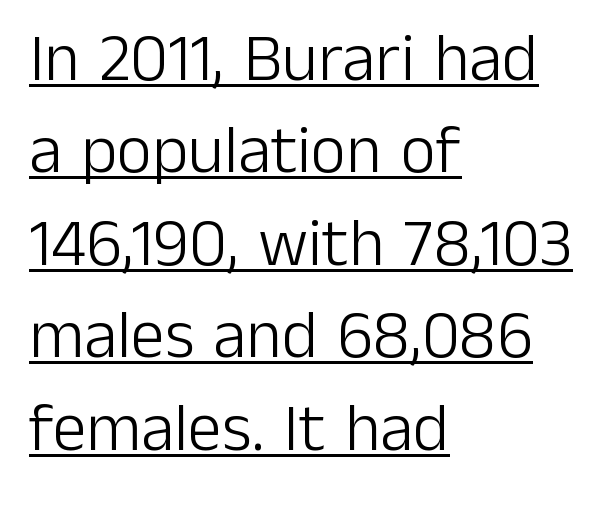
{"serif": "no", "italic": "no", "bold": "no", "weight": "light", "width": "normal", "stroke_contrast": "low", "x_height": "medium", "monospaced": "no", "underline": "yes", "align": "left", "line_spacing": "normal", "line_spacing_ratio": 1.36, "letter_spacing": "normal", "letter_spacing_em": 0.0, "glyph_px": 68}
